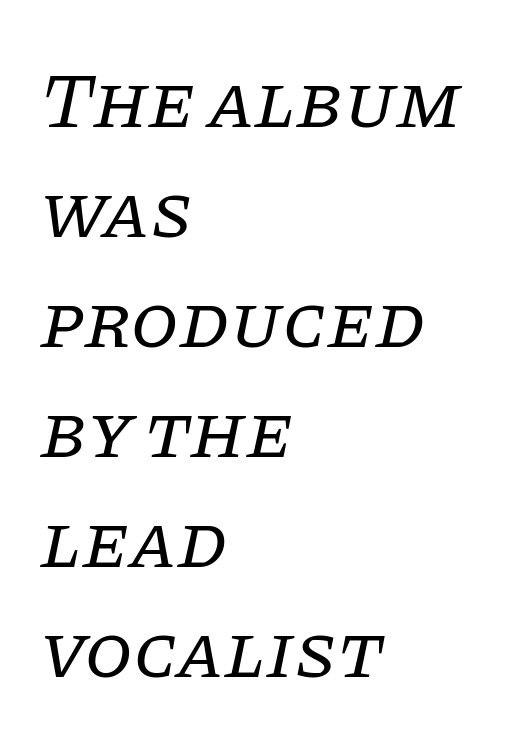
Q: Is the text bold? A: No.
Q: Is the text italic (slanted)? A: Yes, it leans right by about 11 degrees.
Q: Is the typeface a serif or a sans-serif typeface? A: Serif.
Q: Is the text underlined? A: No.
Q: How is the paragraph aligned? A: Left-aligned.
Q: Is the spacing between letters normal or unusually wide? A: Normal.
Q: Is the spacing between lines tight, normal or loose? A: Normal.
Q: Width (condensed, normal, or wide)? A: Normal.
Q: Stroke contrast? A: Low.
Q: x-height? A: Large.
Q: Monospaced? A: No.
